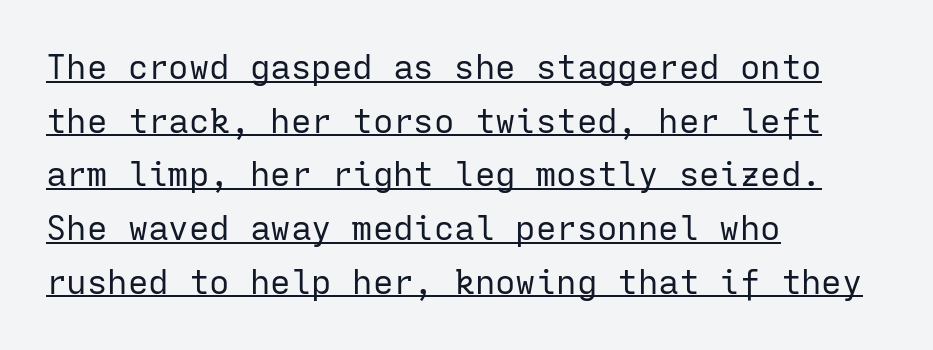
The image shows 34 px regular-weight sans-serif type, upright, monospaced; set left-aligned, normal line spacing (1.58x), normal letter spacing, underlined; low stroke contrast and a medium x-height.
